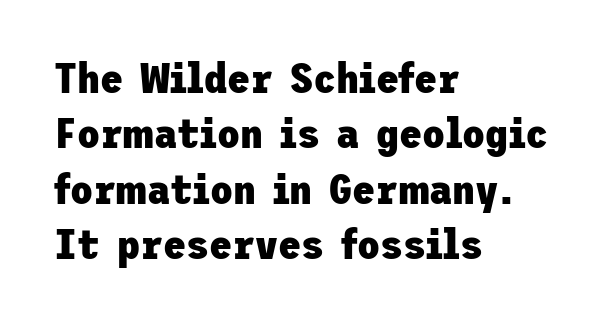
The image shows 42 px heavy sans-serif type, upright; set left-aligned, normal line spacing (1.32x), normal letter spacing, not underlined; low stroke contrast and a medium x-height.
